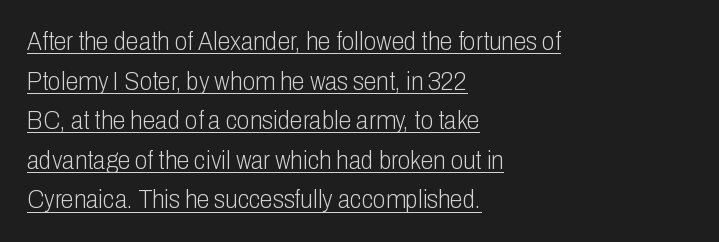
The image shows 26 px text type, upright; set left-aligned, normal line spacing (1.52x), normal letter spacing, underlined.
